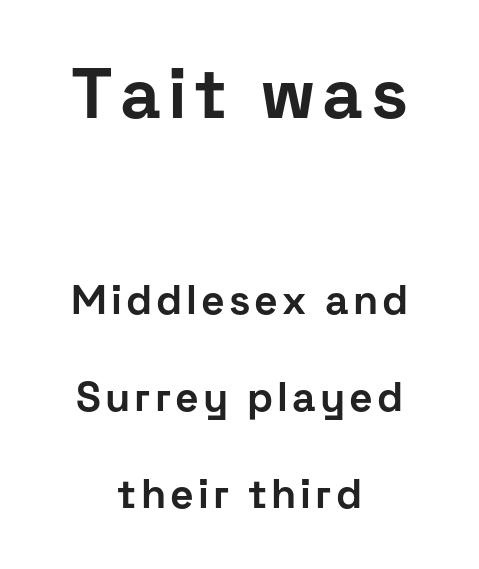
{"serif": "no", "italic": "no", "bold": "yes", "weight": "bold", "width": "normal", "stroke_contrast": "low", "x_height": "medium", "monospaced": "no", "underline": "no", "align": "center", "line_spacing": "loose", "line_spacing_ratio": 2.37, "larger_block": "first", "size_ratio": 1.73, "glyph_px": 71}
